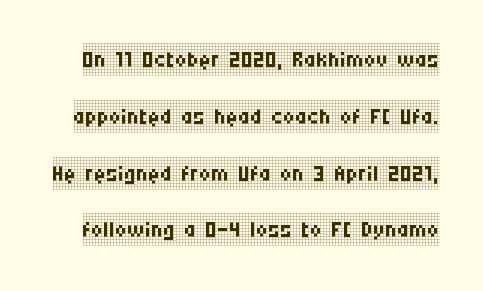
The rendering uses natural spacing where letterforms have individual widths. The passage shown is not underscored anywhere. Small tapered or slab feet sit at the stroke ends, so this counts as serif. The type is set solid horizontally, with unmodified tracking. No chunkiness to these letters — they're not bold.
